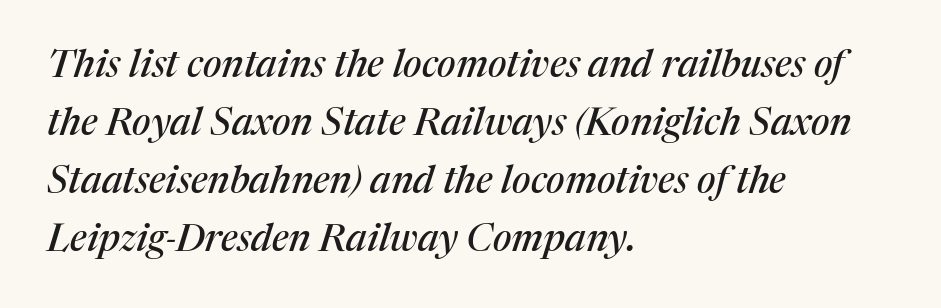
Q: Is the text italic (slanted)? A: Yes, it leans right by about 17 degrees.
Q: Is the typeface a serif or a sans-serif typeface? A: Serif.
Q: Is the text underlined? A: No.
Q: How is the paragraph aligned? A: Left-aligned.
Q: Is the spacing between letters normal or unusually wide? A: Normal.
Q: Is the spacing between lines tight, normal or loose? A: Normal.
Q: Width (condensed, normal, or wide)? A: Normal.
Q: Stroke contrast? A: Medium.
Q: x-height? A: Medium.
Q: Monospaced? A: No.
